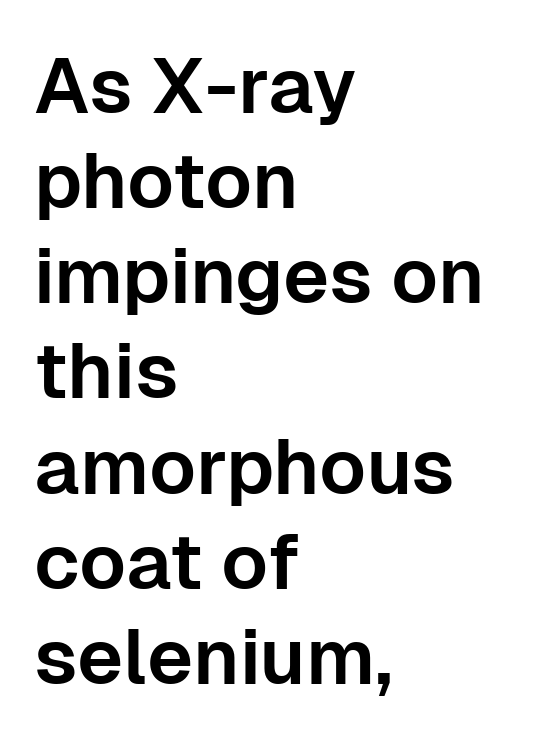
The image shows 78 px sans-serif type, upright; set left-aligned, line spacing 1.22x, normal letter spacing, not underlined; low stroke contrast and a medium x-height.
